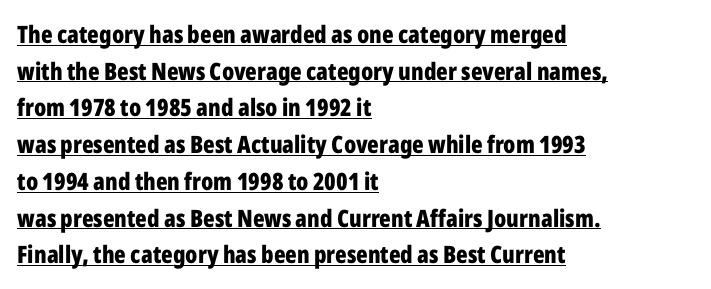
Every character sits straight up, as roman type does. Each line of the rendering has a horizontal stroke beneath the glyphs. Students, note that the glyphs here touch the page at normal intervals. Normally led — the rows are evenly, conventionally spaced. Reading down the block, your eye returns to a fixed left position each line.
